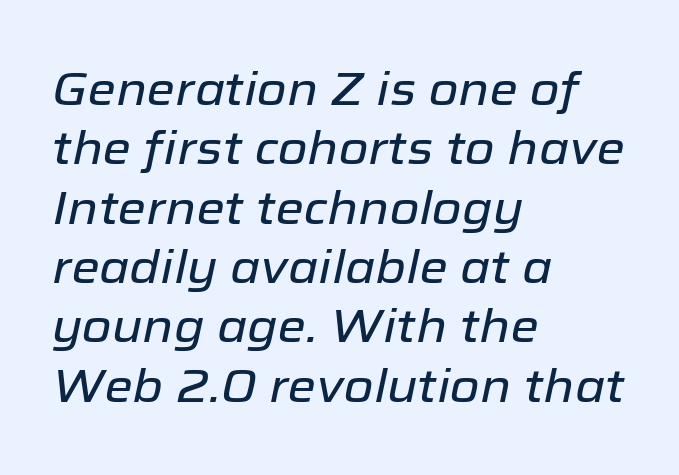
The image shows 46 px text type, italic (leaning right); set left-aligned, normal line spacing (1.29x), normal letter spacing, not underlined; low stroke contrast and a medium x-height.
